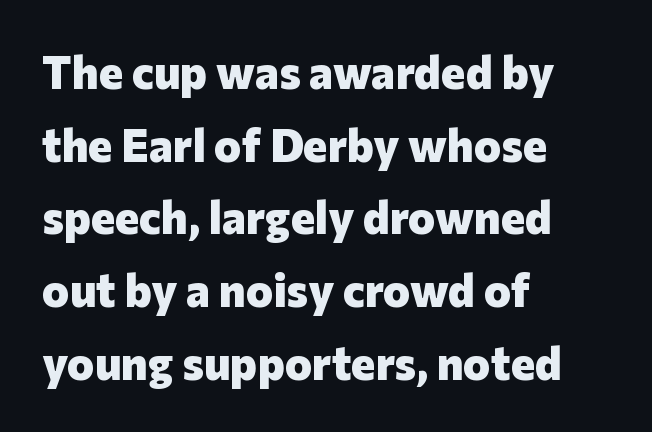
{"serif": "no", "italic": "no", "bold": "yes", "weight": "heavy", "width": "normal", "stroke_contrast": "low", "x_height": "medium", "monospaced": "no", "underline": "no", "align": "left", "line_spacing": "normal", "line_spacing_ratio": 1.58, "letter_spacing": "normal", "letter_spacing_em": 0.0, "glyph_px": 46}
